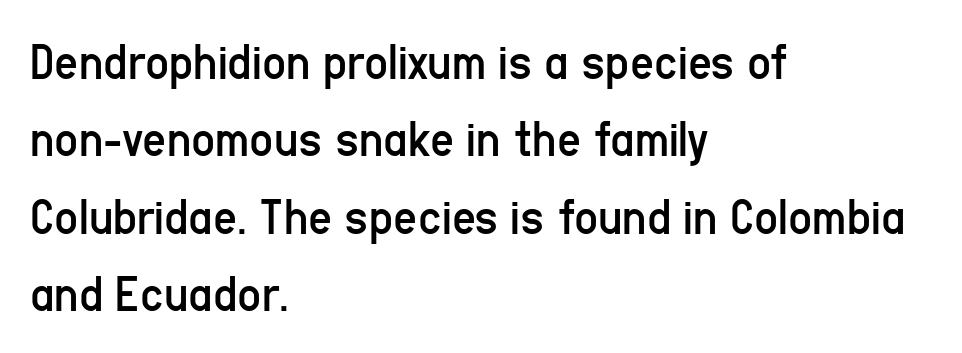
The image shows 52 px regular-weight, condensed sans-serif type, upright; set left-aligned, normal line spacing (1.49x), normal letter spacing, not underlined; low stroke contrast and a medium x-height.
